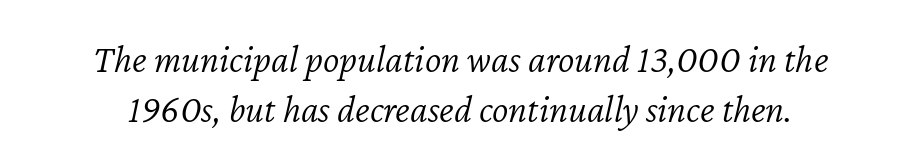
Evenly set lines give the paragraph a standard silhouette. Character widths vary here, with narrow letters taking less room than wide ones. The face used here is rendered with its standard letterfit. This sample uses an oblique cut, with every glyph tilted off the vertical. This is not heavy type; no bold has been used.
